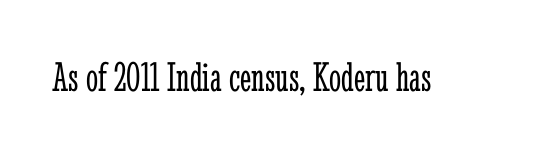
Q: Is the text bold? A: No.
Q: Is the text italic (slanted)? A: No, it is upright.
Q: Is the typeface a serif or a sans-serif typeface? A: Serif.
Q: Is the text underlined? A: No.
Q: Is the spacing between letters normal or unusually wide? A: Normal.
Q: Width (condensed, normal, or wide)? A: Condensed.
Q: Stroke contrast? A: Low.
Q: x-height? A: Medium.
Q: Monospaced? A: No.
